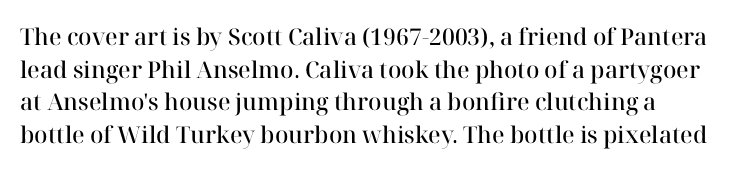
The leading is moderate, giving the passage an even texture. This rendering leaves character spacing at its baseline value. This is the in-between weight designers call semibold or demi. Italic? Not at all — the glyphs are vertical. Glance below the letters and you will spot only blank space.
